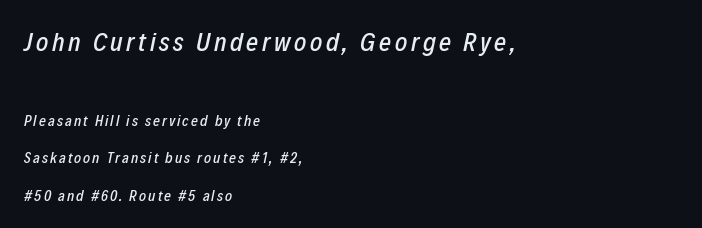
The image shows 26 px text type, italic (leaning right); set left-aligned, loose line spacing (2.5x), not underlined; the first (top) block is 1.73x larger.
